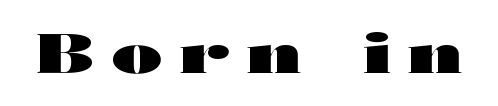
{"italic": "no", "bold": "yes", "weight": "heavy", "width": "wide", "stroke_contrast": "high", "x_height": "medium", "monospaced": "no", "underline": "no", "letter_spacing": "wide", "letter_spacing_em": 0.33, "glyph_px": 54}
